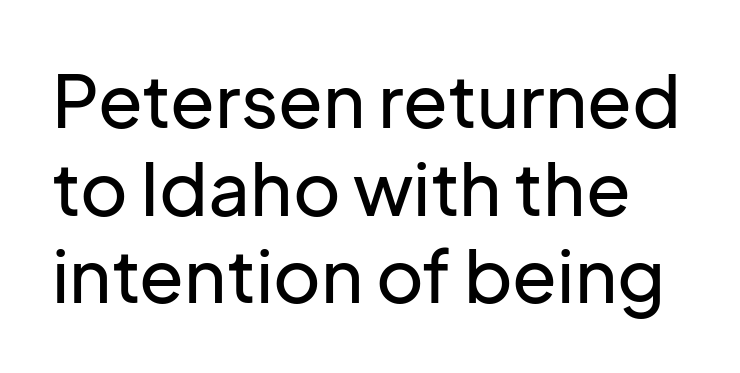
The image shows 73 px sans-serif type, upright; set line spacing 1.2x, normal letter spacing, not underlined; low stroke contrast and a medium x-height.
